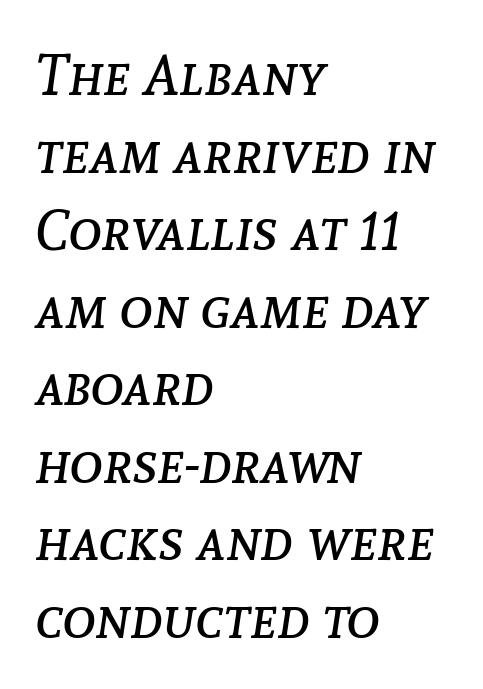
The image shows 57 px regular-weight type, italic (leaning right); set left-aligned, normal line spacing (1.36x), normal letter spacing, not underlined; low stroke contrast and a medium x-height.
